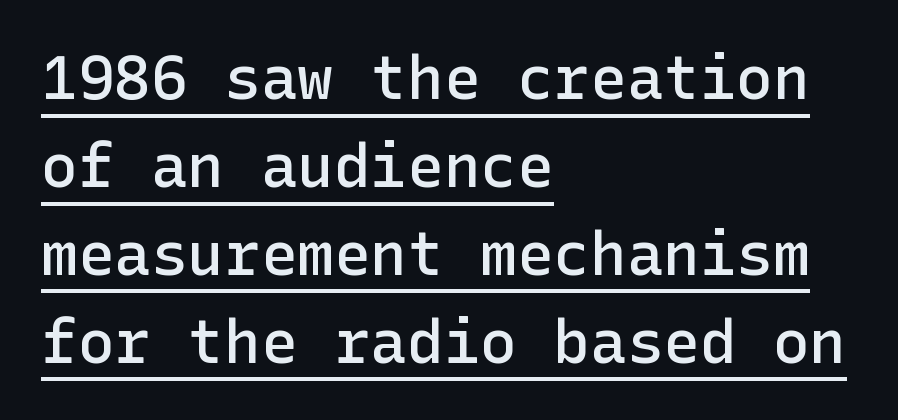
The image shows 61 px semibold sans-serif type, upright; set left-aligned, normal line spacing (1.44x), normal letter spacing, underlined; low stroke contrast and a medium x-height.
